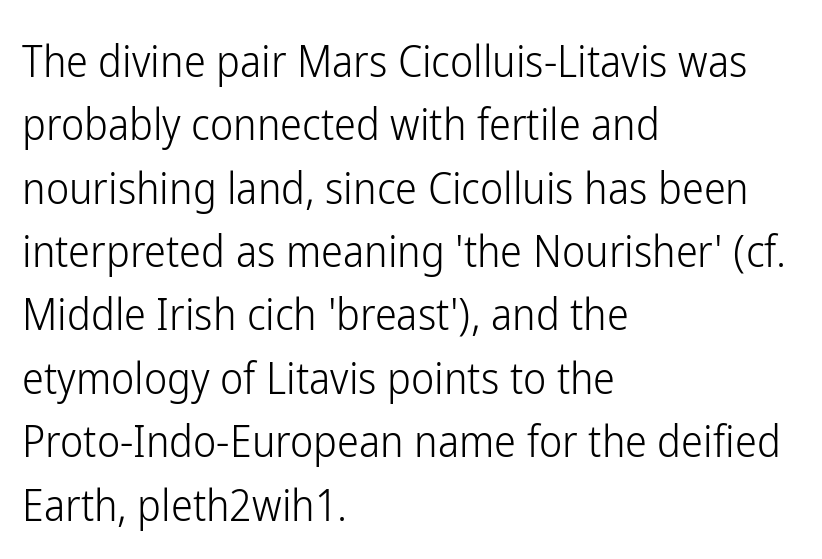
Q: Is the text bold? A: No.
Q: Is the text italic (slanted)? A: No, it is upright.
Q: Is the typeface a serif or a sans-serif typeface? A: Sans-serif.
Q: Is the text underlined? A: No.
Q: How is the paragraph aligned? A: Left-aligned.
Q: Is the spacing between letters normal or unusually wide? A: Normal.
Q: Is the spacing between lines tight, normal or loose? A: Normal.
Q: Width (condensed, normal, or wide)? A: Condensed.
Q: Stroke contrast? A: Low.
Q: x-height? A: Medium.
Q: Monospaced? A: No.
